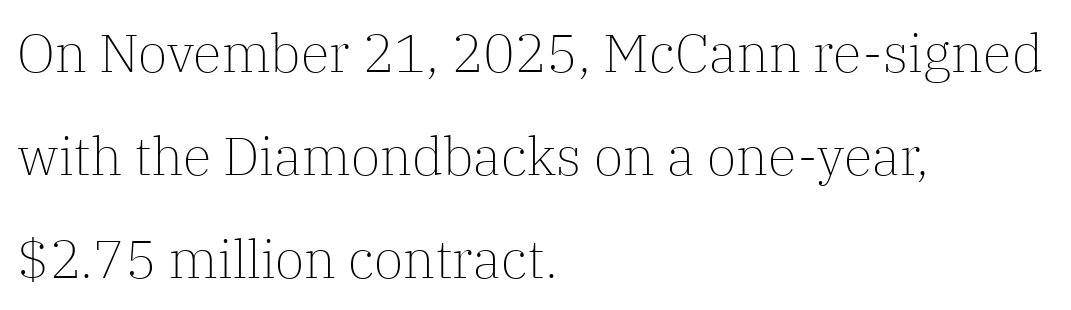
{"serif": "yes", "italic": "no", "bold": "no", "weight": "light", "width": "normal", "stroke_contrast": "low", "x_height": "medium", "monospaced": "no", "underline": "no", "align": "left", "line_spacing": "loose", "line_spacing_ratio": 1.94, "letter_spacing": "normal", "letter_spacing_em": 0.0, "glyph_px": 53}
